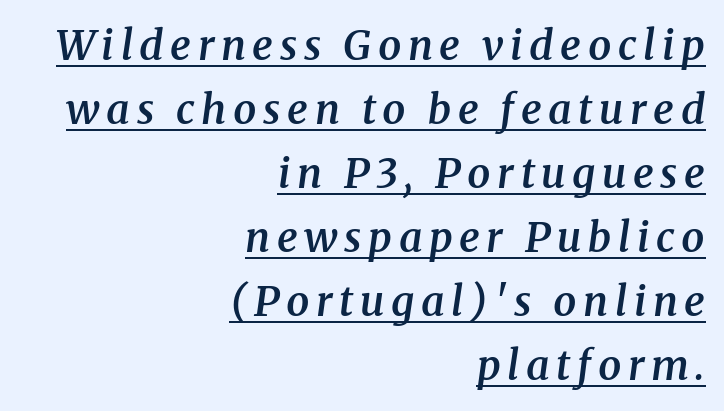
{"serif": "yes", "italic": "yes", "lean": "right", "slant_degrees": 8, "bold": "semi", "weight": "semibold", "width": "normal", "stroke_contrast": "medium", "x_height": "medium", "monospaced": "no", "underline": "yes", "align": "right", "line_spacing": "normal", "line_spacing_ratio": 1.56, "glyph_px": 41}
